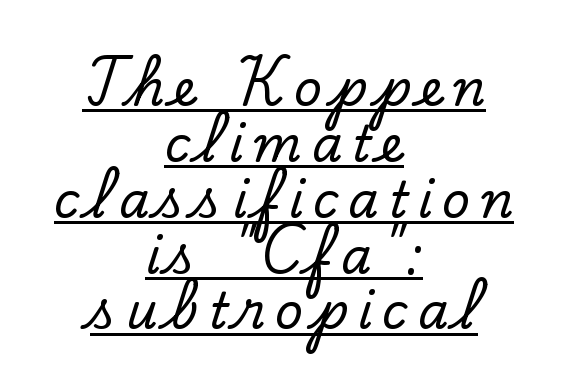
Does extra space separate the letters? Yes, quite a lot of it. The letters carry serifs — small finishing strokes at the ends of their stems. These lines are rendered in a variable-pitch font. How would I describe the line gaps? Narrow and economical.
